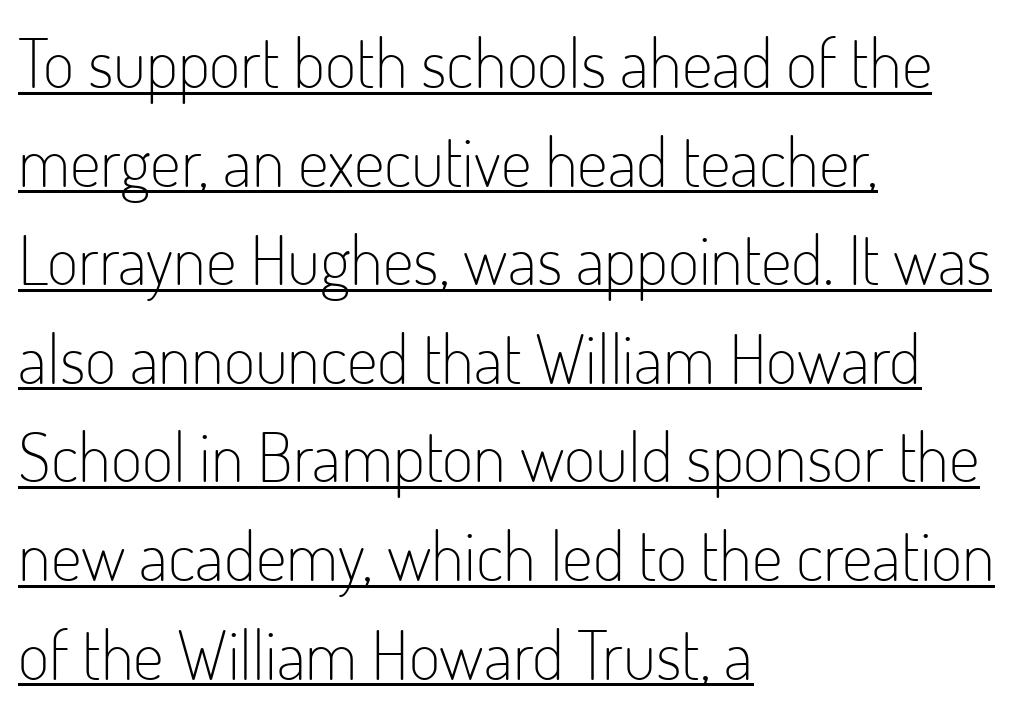
{"serif": "no", "italic": "no", "bold": "no", "weight": "light", "width": "condensed", "stroke_contrast": "low", "x_height": "small", "monospaced": "no", "underline": "yes", "align": "left", "line_spacing": "normal", "line_spacing_ratio": 1.45, "letter_spacing": "normal", "letter_spacing_em": 0.0, "glyph_px": 68}
